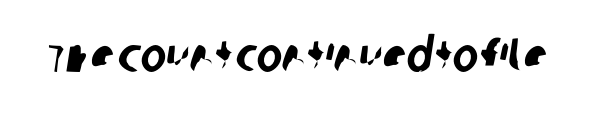
Q: Is the typeface a serif or a sans-serif typeface? A: Sans-serif.
Q: Is the text underlined? A: No.
Q: Is the spacing between letters normal or unusually wide? A: Normal.
Q: Width (condensed, normal, or wide)? A: Condensed.
Q: Stroke contrast? A: Low.
Q: x-height? A: Large.
Q: Monospaced? A: No.
